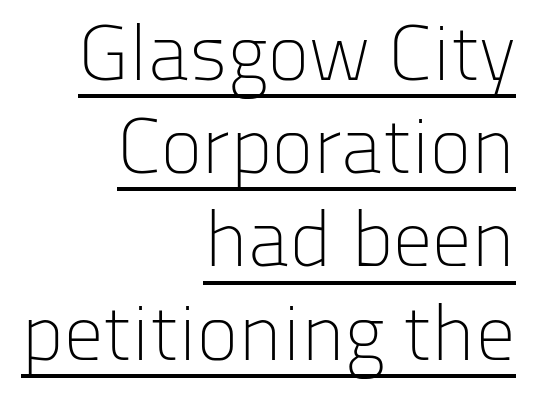
{"serif": "no", "italic": "no", "bold": "no", "weight": "light", "width": "normal", "stroke_contrast": "low", "x_height": "medium", "monospaced": "no", "underline": "yes", "align": "right", "line_spacing_ratio": 1.18, "letter_spacing": "normal", "letter_spacing_em": 0.0, "glyph_px": 79}
